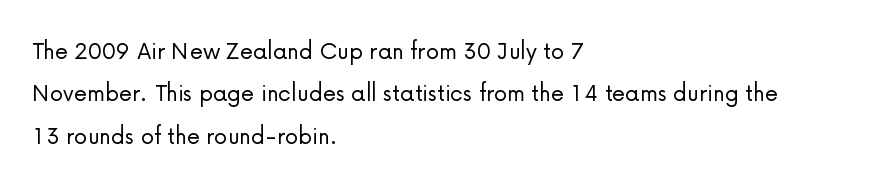
Q: Is the text bold? A: No.
Q: Is the text italic (slanted)? A: No, it is upright.
Q: Is the text underlined? A: No.
Q: How is the paragraph aligned? A: Left-aligned.
Q: Is the spacing between letters normal or unusually wide? A: Normal.
Q: Is the spacing between lines tight, normal or loose? A: Normal.
